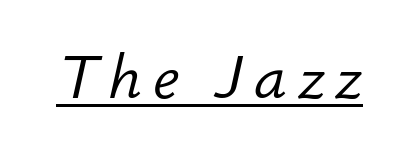
Q: Is the text bold? A: No.
Q: Is the text italic (slanted)? A: Yes, it leans right by about 12 degrees.
Q: Is the text underlined? A: Yes.
Q: Width (condensed, normal, or wide)? A: Normal.
Q: Stroke contrast? A: Low.
Q: x-height? A: Small.
Q: Monospaced? A: No.
